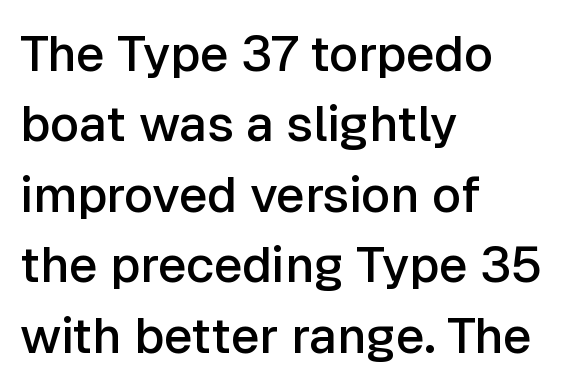
{"serif": "no", "italic": "no", "bold": "semi", "weight": "semibold", "width": "normal", "stroke_contrast": "low", "x_height": "medium", "monospaced": "no", "underline": "no", "align": "left", "line_spacing": "normal", "line_spacing_ratio": 1.41, "letter_spacing": "normal", "letter_spacing_em": 0.0, "glyph_px": 50}
